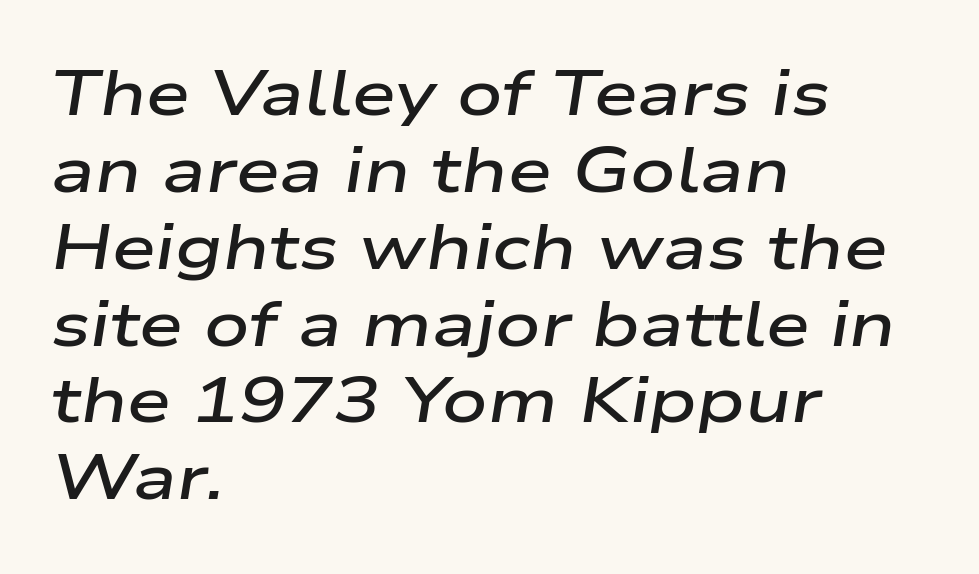
Q: Is the text bold? A: Semi-bold.
Q: Is the text italic (slanted)? A: Yes, it leans right by about 9 degrees.
Q: Is the text underlined? A: No.
Q: How is the paragraph aligned? A: Left-aligned.
Q: Is the spacing between letters normal or unusually wide? A: Normal.
Q: Width (condensed, normal, or wide)? A: Wide.
Q: Stroke contrast? A: Low.
Q: x-height? A: Medium.
Q: Monospaced? A: No.
